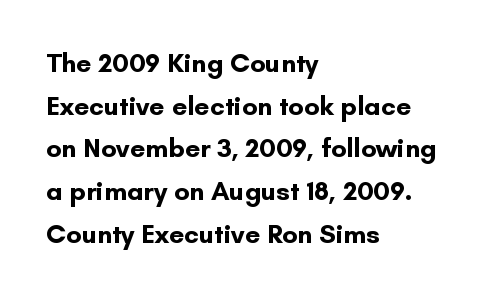
Q: Is the text bold? A: Yes.
Q: Is the text italic (slanted)? A: No, it is upright.
Q: Is the text underlined? A: No.
Q: How is the paragraph aligned? A: Left-aligned.
Q: Is the spacing between letters normal or unusually wide? A: Normal.
Q: Is the spacing between lines tight, normal or loose? A: Normal.
